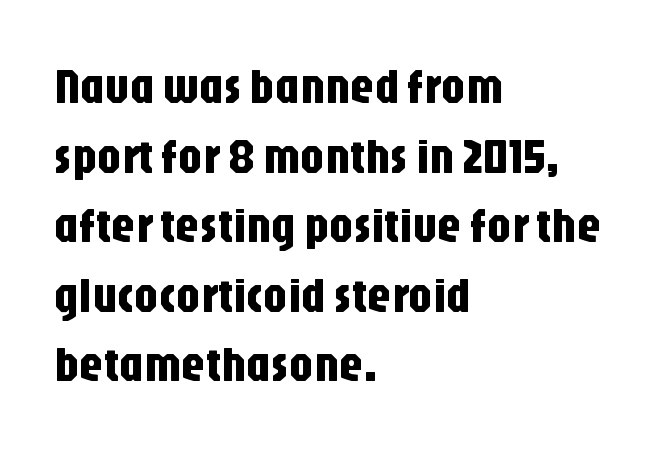
This sample keeps an unexceptional amount of space between lines. The type sits square on the baseline with zero lean. You can tell from the bare stems that sans-serif type was used. Compared with typical body copy, the letter spacing here is the same.
